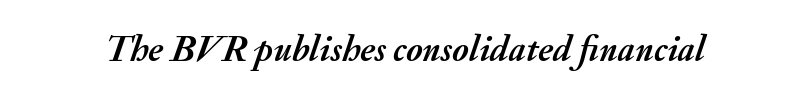
Plenty of ink on the page — the face is bold. Descender tails drop into unmarked territory. The passage shown is typed in a proportional face where columns would drift. Observe the lean: these are italic letterforms. Compared with typical body copy, the letter spacing here is the same.
